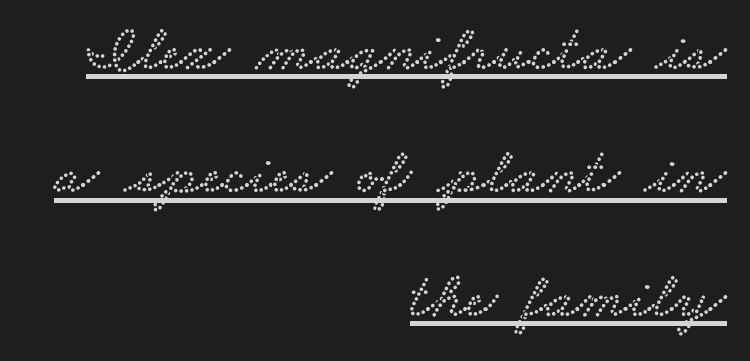
Q: Is the typeface a serif or a sans-serif typeface? A: Serif.
Q: Is the text underlined? A: Yes.
Q: How is the paragraph aligned? A: Right-aligned.
Q: Is the spacing between letters normal or unusually wide? A: Normal.
Q: Is the spacing between lines tight, normal or loose? A: Loose.
Q: Width (condensed, normal, or wide)? A: Wide.
Q: Stroke contrast? A: Low.
Q: x-height? A: Small.
Q: Monospaced? A: No.
